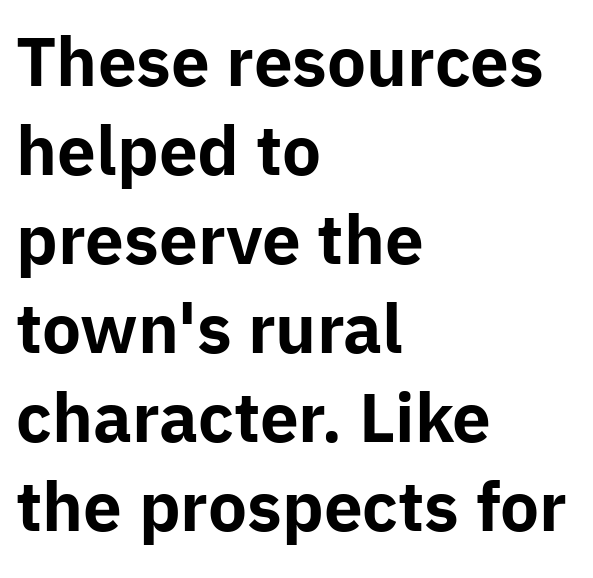
{"serif": "no", "italic": "no", "bold": "yes", "weight": "bold", "width": "normal", "stroke_contrast": "low", "x_height": "medium", "monospaced": "no", "underline": "no", "align": "left", "line_spacing": "normal", "line_spacing_ratio": 1.35, "letter_spacing": "normal", "letter_spacing_em": 0.0, "glyph_px": 66}
